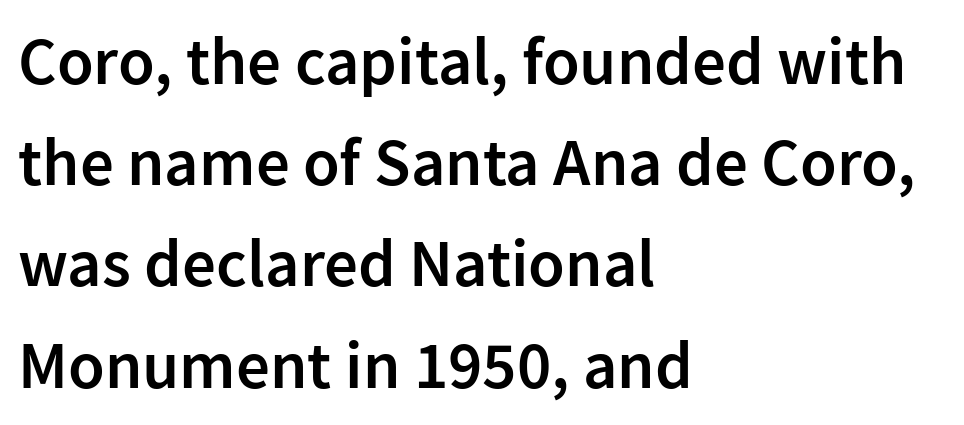
The image shows 67 px semibold sans-serif type, upright; set left-aligned, normal line spacing (1.51x), normal letter spacing, not underlined; low stroke contrast and a medium x-height.
